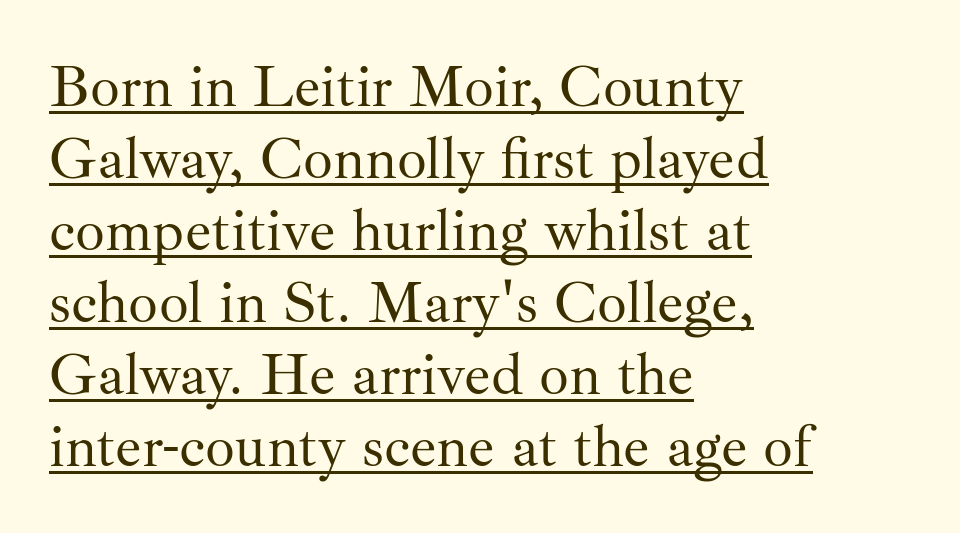
Q: Is the text bold? A: No.
Q: Is the text italic (slanted)? A: No, it is upright.
Q: Is the typeface a serif or a sans-serif typeface? A: Serif.
Q: Is the text underlined? A: Yes.
Q: How is the paragraph aligned? A: Left-aligned.
Q: Is the spacing between letters normal or unusually wide? A: Normal.
Q: Width (condensed, normal, or wide)? A: Normal.
Q: Stroke contrast? A: Medium.
Q: x-height? A: Small.
Q: Monospaced? A: No.
